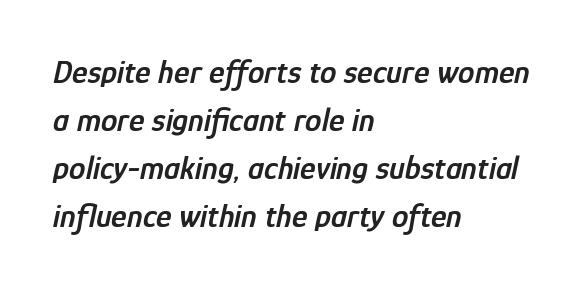
Q: Is the text bold? A: Semi-bold.
Q: Is the text italic (slanted)? A: Yes, it leans right by about 12 degrees.
Q: Is the text underlined? A: No.
Q: How is the paragraph aligned? A: Left-aligned.
Q: Is the spacing between letters normal or unusually wide? A: Normal.
Q: Is the spacing between lines tight, normal or loose? A: Normal.
Q: Width (condensed, normal, or wide)? A: Condensed.
Q: Stroke contrast? A: Low.
Q: x-height? A: Medium.
Q: Monospaced? A: No.
